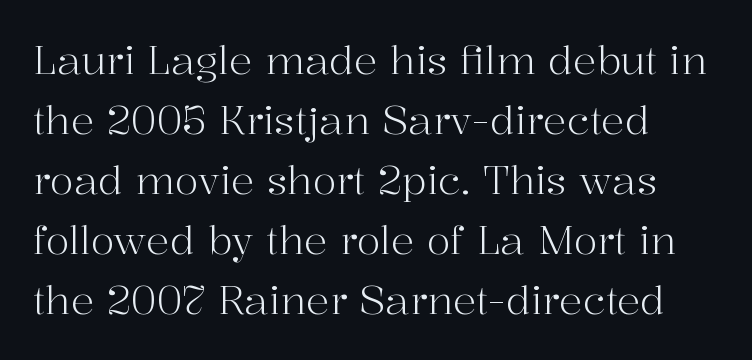
The face used here is proportionally spaced, like ordinary book or web type. Inter-character spacing is left at the font's built-in metrics. Underlining? Definitely not there. Posture: straight, roman, zero tilt. In terms of letterform style, serifs are clearly present.
